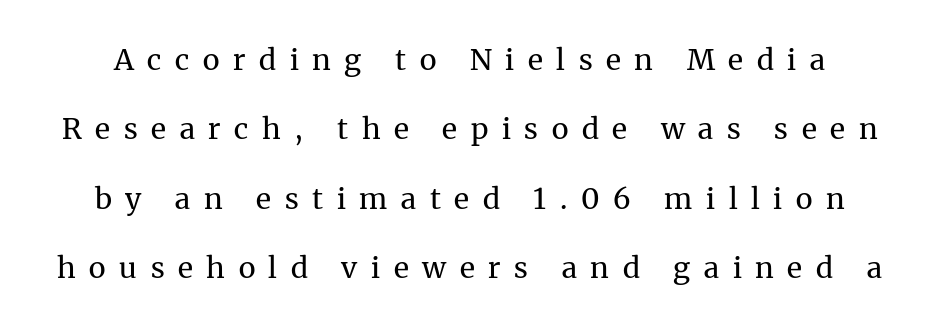
The image shows 29 px regular-weight serif type, upright; set loose line spacing (2.39x), unusually wide letter spacing (+0.47 em), not underlined; medium stroke contrast and a medium x-height.
